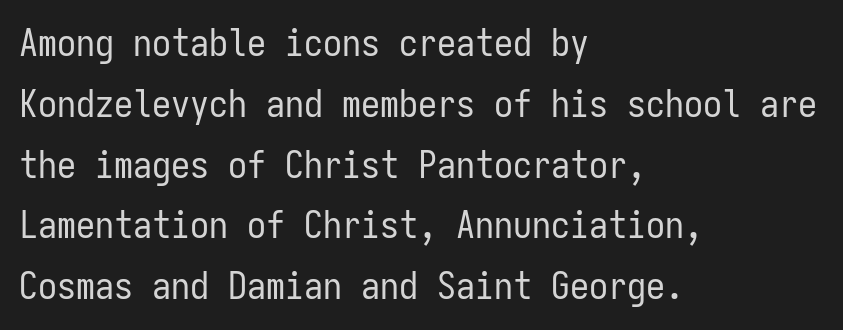
{"serif": "no", "italic": "no", "bold": "no", "weight": "regular", "width": "condensed", "stroke_contrast": "low", "x_height": "medium", "monospaced": "yes", "underline": "no", "align": "left", "line_spacing": "normal", "line_spacing_ratio": 1.6, "letter_spacing": "normal", "letter_spacing_em": 0.0, "glyph_px": 38}
